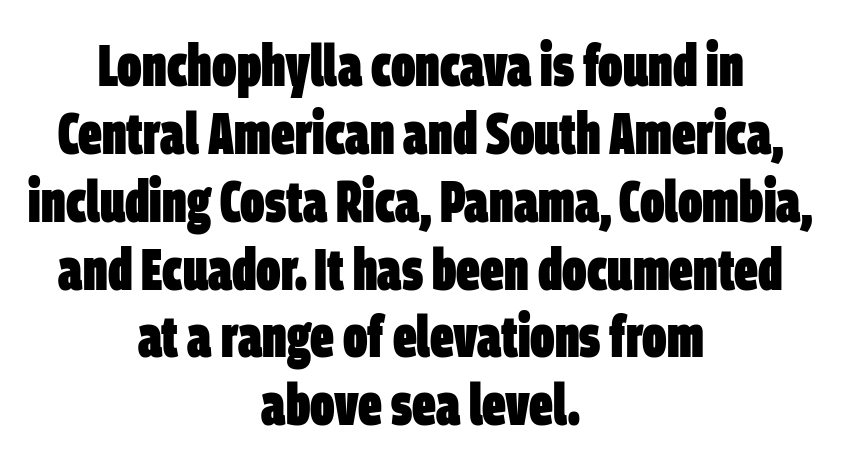
The characters display no serif detailing; their extremities are plain. Do the characters align in a grid? No, the font is proportional. The rendering keeps characters at their native spacing. Cramped leading. The rag falls on both sides of this text block equally.
